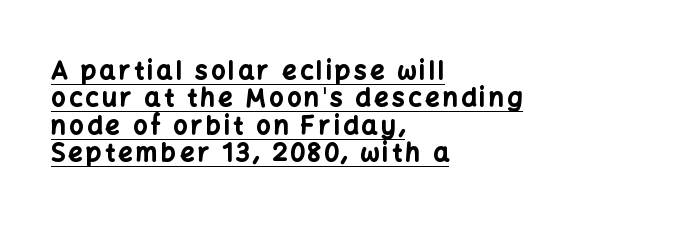
{"italic": "no", "bold": "yes", "underline": "yes", "align": "left", "line_spacing": "tight", "line_spacing_ratio": 1.1, "glyph_px": 25}
